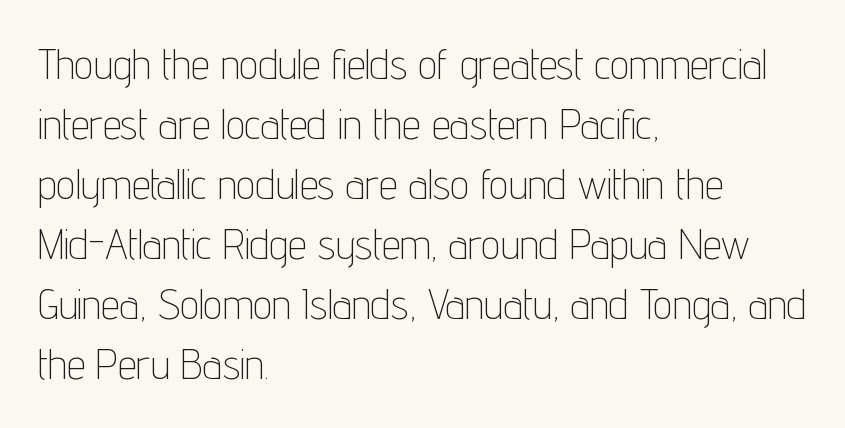
{"serif": "no", "italic": "no", "bold": "no", "weight": "thin", "width": "condensed", "stroke_contrast": "low", "x_height": "medium", "monospaced": "no", "underline": "no", "align": "left", "line_spacing": "normal", "line_spacing_ratio": 1.43, "letter_spacing": "normal", "letter_spacing_em": 0.0, "glyph_px": 42}
